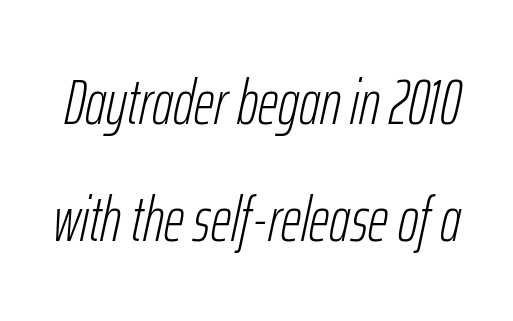
{"italic": "yes", "lean": "right", "slant_degrees": 12, "bold": "no", "weight": "light", "width": "condensed", "stroke_contrast": "low", "x_height": "medium", "monospaced": "no", "underline": "no", "line_spacing_ratio": 1.85, "letter_spacing": "normal", "letter_spacing_em": 0.0, "glyph_px": 63}
